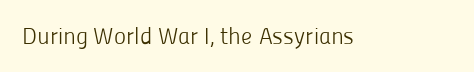
{"italic": "no", "bold": "no", "underline": "no", "letter_spacing": "normal", "letter_spacing_em": 0.0, "glyph_px": 23}
